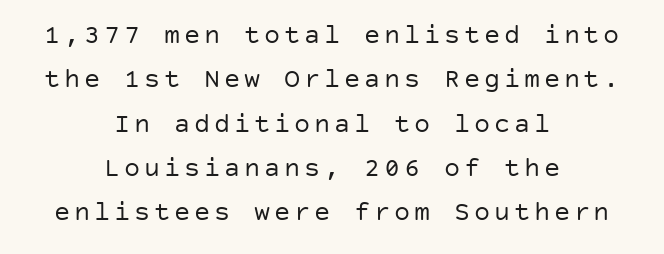
Q: Is the text bold? A: No.
Q: Is the text italic (slanted)? A: No, it is upright.
Q: Is the text underlined? A: No.
Q: How is the paragraph aligned? A: Centered.
Q: Is the spacing between lines tight, normal or loose? A: Normal.
